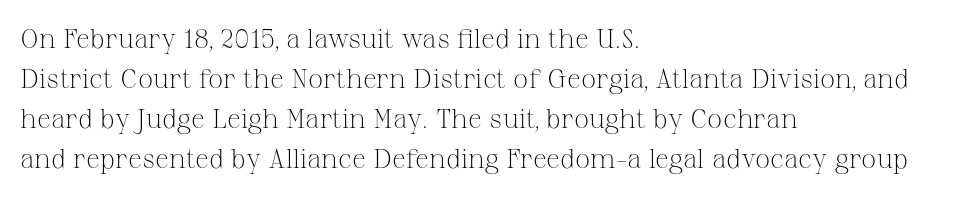
Italic: no, the glyphs are upright roman. Observe the ordinary spacing: letters are neighbours, not strangers. Line spacing here is normal. The zone under the glyphs is completely vacant. These lines stack with their left ends in a neat column.
